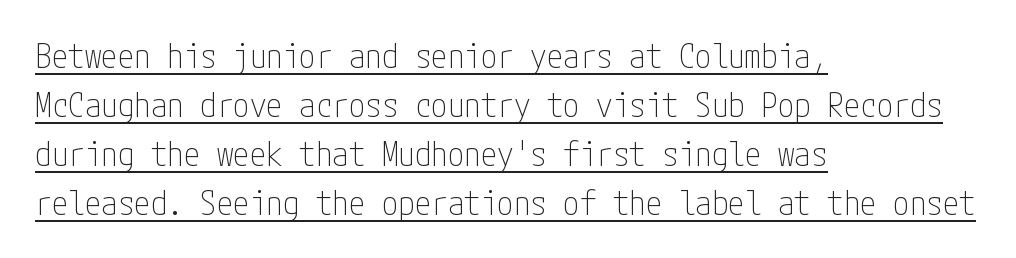
Q: Is the text bold? A: No.
Q: Is the text italic (slanted)? A: No, it is upright.
Q: Is the typeface a serif or a sans-serif typeface? A: Sans-serif.
Q: Is the text underlined? A: Yes.
Q: How is the paragraph aligned? A: Left-aligned.
Q: Is the spacing between letters normal or unusually wide? A: Normal.
Q: Is the spacing between lines tight, normal or loose? A: Normal.
Q: Width (condensed, normal, or wide)? A: Condensed.
Q: Stroke contrast? A: Low.
Q: x-height? A: Medium.
